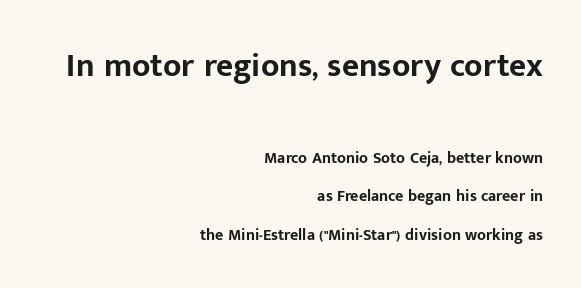
The image shows 33 px bold sans-serif type, upright; set right-aligned, loose line spacing (2.41x), normal letter spacing, not underlined; the first (top) block is 2.06x larger; low stroke contrast and a medium x-height.
